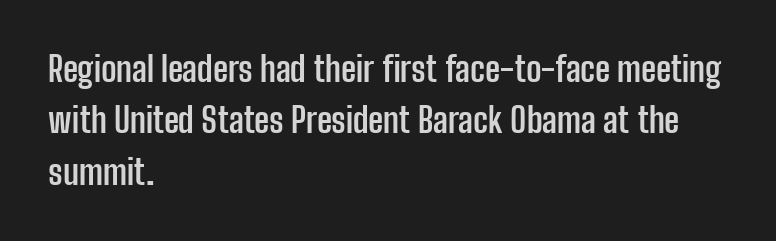
Q: Is the text bold? A: Yes.
Q: Is the text italic (slanted)? A: No, it is upright.
Q: Is the typeface a serif or a sans-serif typeface? A: Sans-serif.
Q: Is the text underlined? A: No.
Q: How is the paragraph aligned? A: Left-aligned.
Q: Is the spacing between letters normal or unusually wide? A: Normal.
Q: Is the spacing between lines tight, normal or loose? A: Normal.
Q: Width (condensed, normal, or wide)? A: Condensed.
Q: Stroke contrast? A: Low.
Q: x-height? A: Medium.
Q: Monospaced? A: No.
